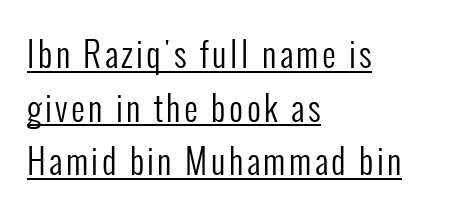
Q: Is the text bold? A: No.
Q: Is the text italic (slanted)? A: No, it is upright.
Q: Is the typeface a serif or a sans-serif typeface? A: Sans-serif.
Q: Is the text underlined? A: Yes.
Q: How is the paragraph aligned? A: Left-aligned.
Q: Is the spacing between lines tight, normal or loose? A: Normal.
Q: Width (condensed, normal, or wide)? A: Condensed.
Q: Stroke contrast? A: Low.
Q: x-height? A: Medium.
Q: Monospaced? A: No.
